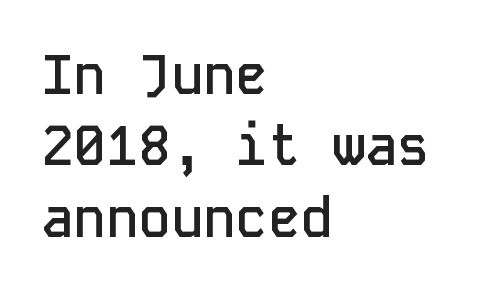
{"serif": "no", "italic": "no", "bold": "semi", "weight": "semibold", "width": "normal", "stroke_contrast": "low", "x_height": "medium", "monospaced": "yes", "underline": "no", "align": "left", "line_spacing": "normal", "line_spacing_ratio": 1.32, "letter_spacing": "normal", "letter_spacing_em": 0.0, "glyph_px": 54}
